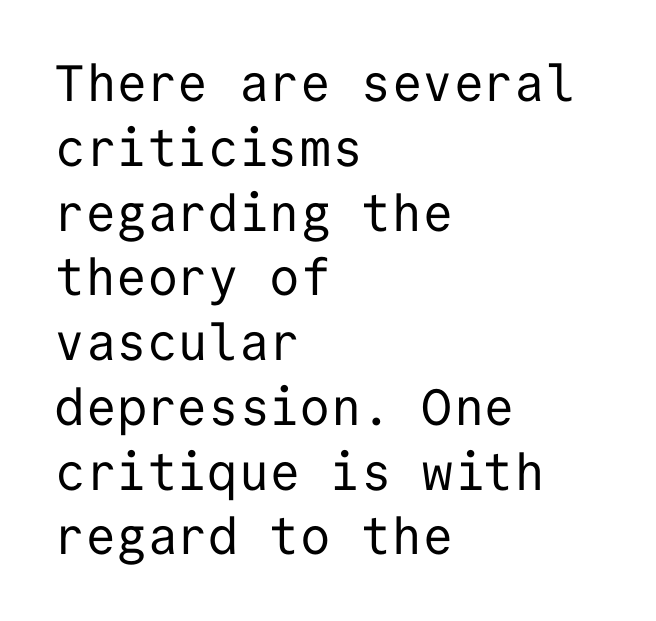
The image shows 51 px regular-weight sans-serif type, upright, monospaced; set left-aligned, normal line spacing (1.27x), normal letter spacing, not underlined; low stroke contrast and a medium x-height.
